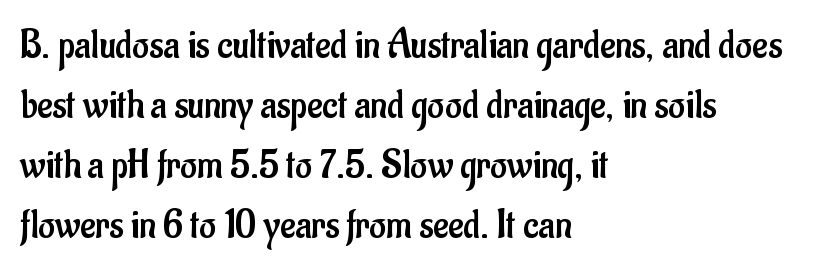
Q: Is the text bold? A: No.
Q: Is the text italic (slanted)? A: No, it is upright.
Q: Is the typeface a serif or a sans-serif typeface? A: Sans-serif.
Q: Is the text underlined? A: No.
Q: How is the paragraph aligned? A: Left-aligned.
Q: Is the spacing between letters normal or unusually wide? A: Normal.
Q: Is the spacing between lines tight, normal or loose? A: Normal.
Q: Width (condensed, normal, or wide)? A: Condensed.
Q: Stroke contrast? A: Low.
Q: x-height? A: Small.
Q: Monospaced? A: No.
